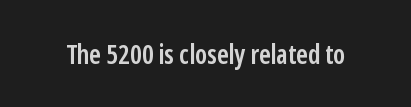
{"italic": "no", "bold": "semi", "underline": "no", "letter_spacing": "normal", "letter_spacing_em": 0.0, "glyph_px": 27}
